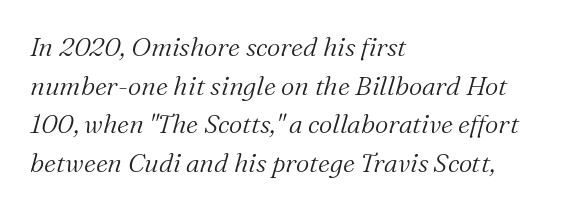
The image shows 26 px text type, italic (leaning right); set left-aligned, normal line spacing (1.49x), normal letter spacing, not underlined.
